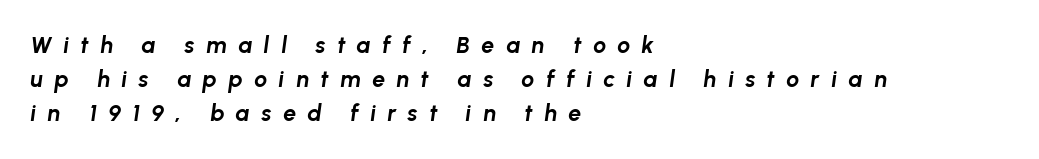
Q: Is the text bold? A: Yes.
Q: Is the text italic (slanted)? A: Yes, it leans right by about 8 degrees.
Q: Is the text underlined? A: No.
Q: How is the paragraph aligned? A: Left-aligned.
Q: Is the spacing between letters normal or unusually wide? A: Unusually wide.
Q: Is the spacing between lines tight, normal or loose? A: Normal.
